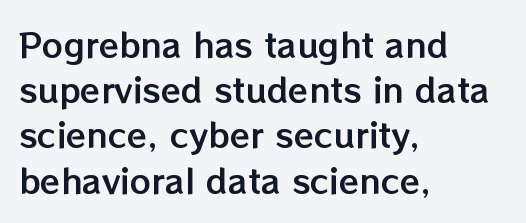
Q: Is the text italic (slanted)? A: No, it is upright.
Q: Is the text underlined? A: No.
Q: How is the paragraph aligned? A: Left-aligned.
Q: Is the spacing between letters normal or unusually wide? A: Normal.
Q: Is the spacing between lines tight, normal or loose? A: Normal.
Q: Width (condensed, normal, or wide)? A: Normal.
Q: Stroke contrast? A: Low.
Q: x-height? A: Medium.
Q: Monospaced? A: No.
